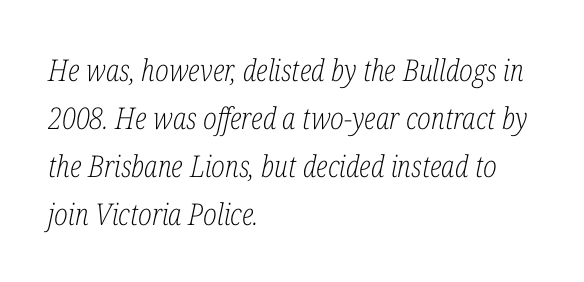
Q: Is the text bold? A: No.
Q: Is the text italic (slanted)? A: Yes, it leans right by about 12 degrees.
Q: Is the typeface a serif or a sans-serif typeface? A: Serif.
Q: Is the text underlined? A: No.
Q: How is the paragraph aligned? A: Left-aligned.
Q: Is the spacing between letters normal or unusually wide? A: Normal.
Q: Is the spacing between lines tight, normal or loose? A: Normal.
Q: Width (condensed, normal, or wide)? A: Condensed.
Q: Stroke contrast? A: Low.
Q: x-height? A: Medium.
Q: Monospaced? A: No.
